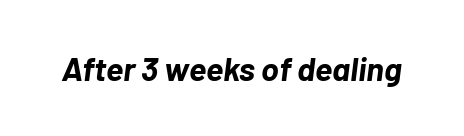
Q: Is the text bold? A: Yes.
Q: Is the text italic (slanted)? A: Yes, it leans right by about 7 degrees.
Q: Is the text underlined? A: No.
Q: Is the spacing between letters normal or unusually wide? A: Normal.
Q: Width (condensed, normal, or wide)? A: Normal.
Q: Stroke contrast? A: Low.
Q: x-height? A: Medium.
Q: Monospaced? A: No.
